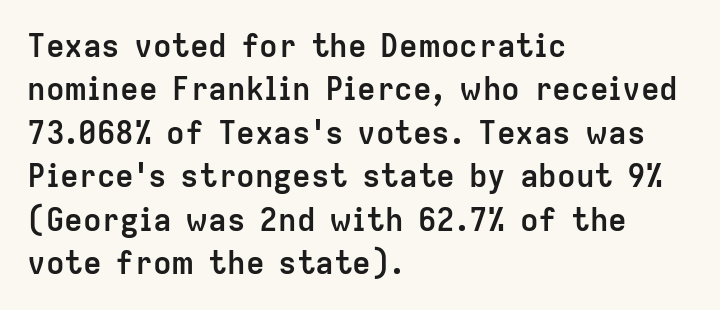
Here the designer chose a conventional face with non-uniform glyph widths. Short and long lines alike share a common starting point at left. Each word holds together tightly as a unit, with standard inter-letter gaps. Compared with typical paragraphs, the rows here are spaced about the same. Notice how the stems are strictly vertical — no italics here. The rendering uses a bold face; every stroke is thick and dark.
